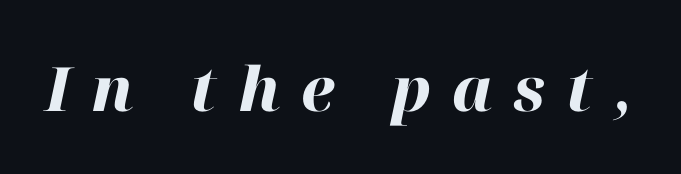
Q: Is the text bold? A: Yes.
Q: Is the text italic (slanted)? A: Yes, it leans right by about 12 degrees.
Q: Is the text underlined? A: No.
Q: Is the spacing between letters normal or unusually wide? A: Unusually wide.
Q: Width (condensed, normal, or wide)? A: Normal.
Q: Stroke contrast? A: High.
Q: x-height? A: Medium.
Q: Monospaced? A: No.
